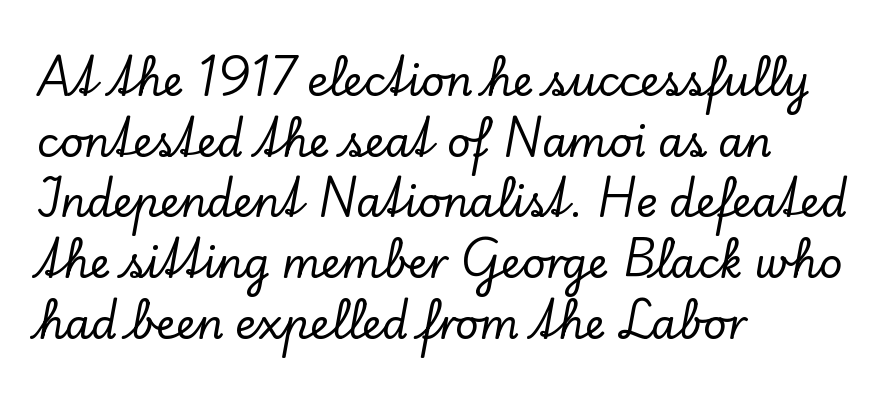
Q: Is the text italic (slanted)? A: Yes.
Q: Is the typeface a serif or a sans-serif typeface? A: Serif.
Q: Is the text underlined? A: No.
Q: How is the paragraph aligned? A: Left-aligned.
Q: Is the spacing between letters normal or unusually wide? A: Normal.
Q: Is the spacing between lines tight, normal or loose? A: Normal.
Q: Width (condensed, normal, or wide)? A: Normal.
Q: Stroke contrast? A: Low.
Q: x-height? A: Small.
Q: Monospaced? A: No.
